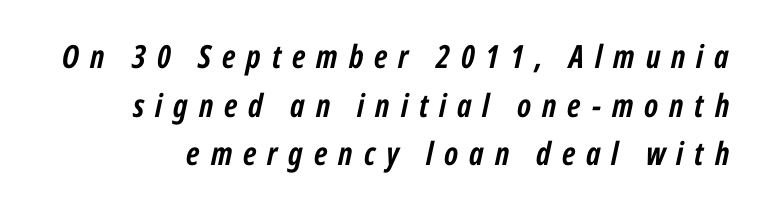
Q: Is the text bold? A: Yes.
Q: Is the text italic (slanted)? A: Yes, it leans right by about 12 degrees.
Q: Is the text underlined? A: No.
Q: Is the spacing between letters normal or unusually wide? A: Unusually wide.
Q: Is the spacing between lines tight, normal or loose? A: Normal.
Q: Width (condensed, normal, or wide)? A: Condensed.
Q: Stroke contrast? A: Low.
Q: x-height? A: Medium.
Q: Monospaced? A: No.
